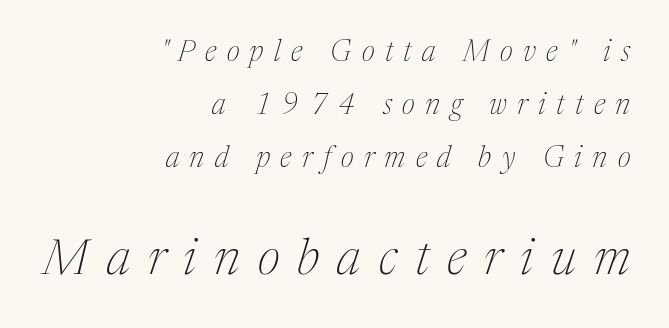
Each word looks stretched out because of the extra space between its letters. If you squint, the bottom block still reads clearly — it's the larger of the two. Small tapered or slab feet sit at the stroke ends, so this counts as serif. Observe the lean: these are italic letterforms. Spacing verdict: proportional, widths tailored to each character.
